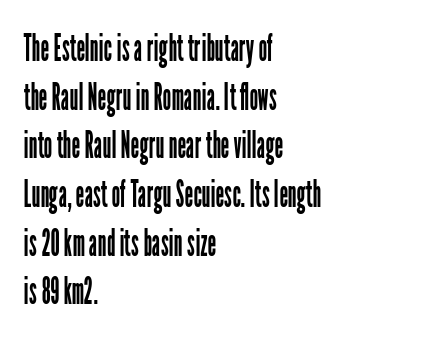
The image shows 38 px regular-weight, condensed sans-serif type, upright; set left-aligned, normal line spacing (1.28x), normal letter spacing, not underlined; low stroke contrast and a medium x-height.
